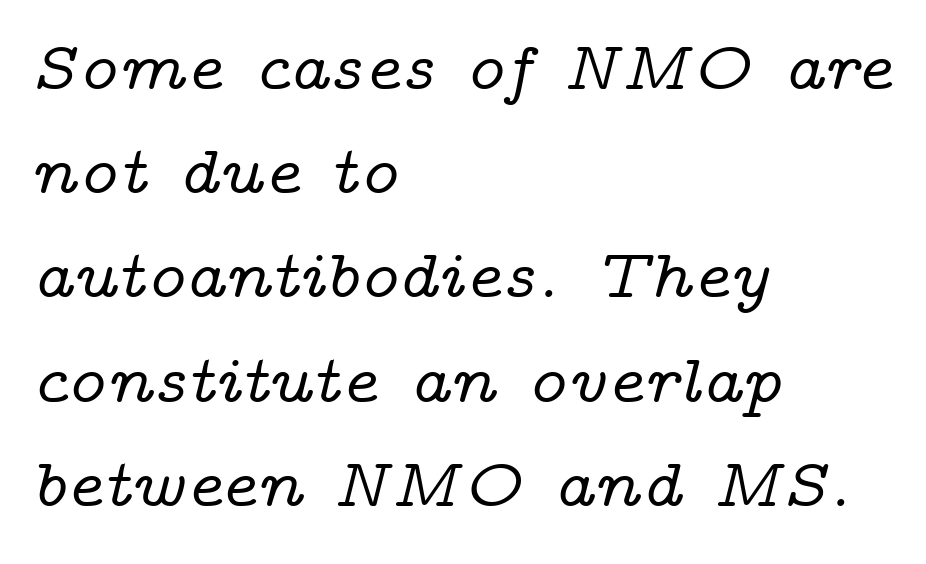
Q: Is the text italic (slanted)? A: Yes, it leans right by about 14 degrees.
Q: Is the typeface a serif or a sans-serif typeface? A: Serif.
Q: Is the text underlined? A: No.
Q: How is the paragraph aligned? A: Left-aligned.
Q: Is the spacing between letters normal or unusually wide? A: Normal.
Q: Is the spacing between lines tight, normal or loose? A: Normal.
Q: Width (condensed, normal, or wide)? A: Wide.
Q: Stroke contrast? A: Low.
Q: x-height? A: Medium.
Q: Monospaced? A: No.
